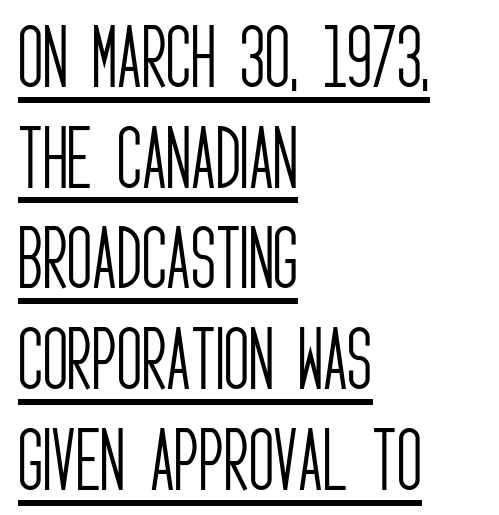
The rendering keeps characters at their native spacing. A typesetter would label this face a sans. Spacing verdict: proportional, widths tailored to each character. Every stem runs plumb, perpendicular to the baseline. The typesetter has applied underlining to the passage shown. Casual observation: everything's shoved over to the left.
